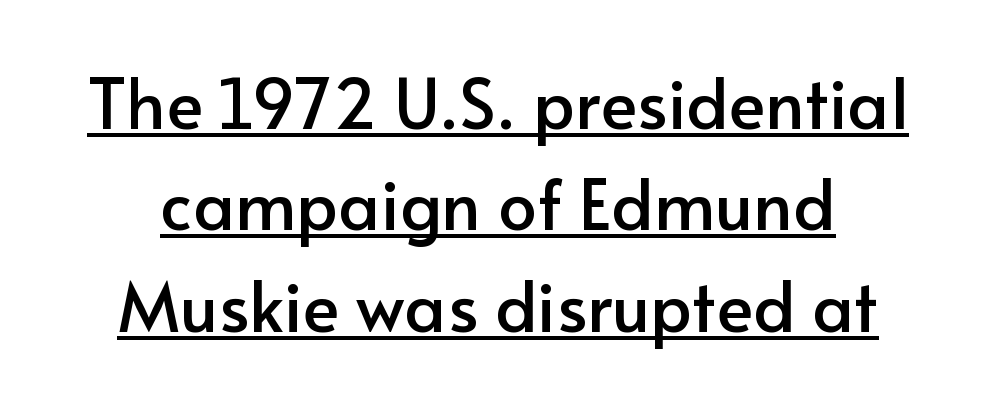
The image shows 69 px sans-serif type, upright; set normal line spacing (1.47x), normal letter spacing, underlined; low stroke contrast and a small x-height.
